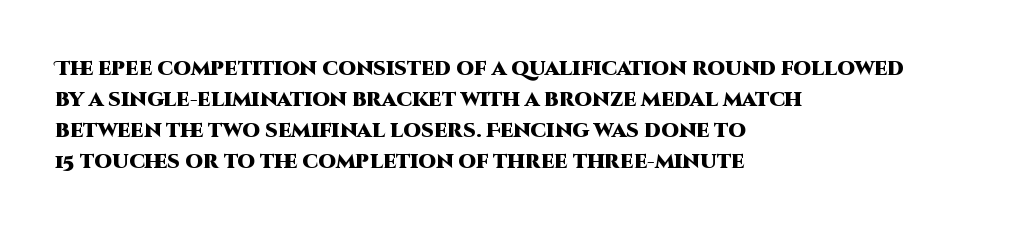
The image shows 20 px bold type, upright; set left-aligned, normal line spacing (1.55x), normal letter spacing, not underlined.
